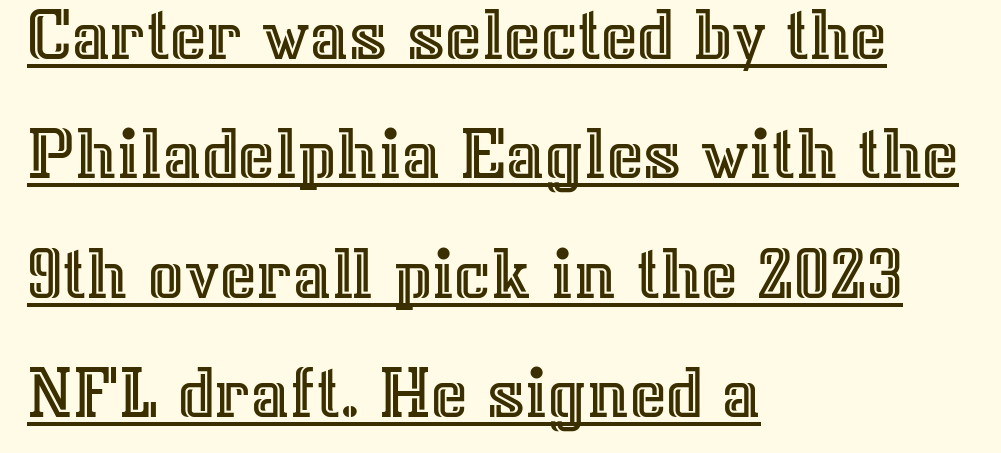
The image shows 78 px text type, upright; set left-aligned, normal line spacing (1.53x), normal letter spacing, underlined; a medium x-height.
